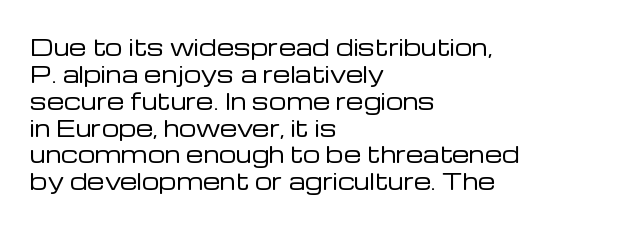
{"italic": "no", "bold": "no", "underline": "no", "align": "left", "line_spacing_ratio": 1.22, "letter_spacing": "normal", "letter_spacing_em": 0.0, "glyph_px": 22}
